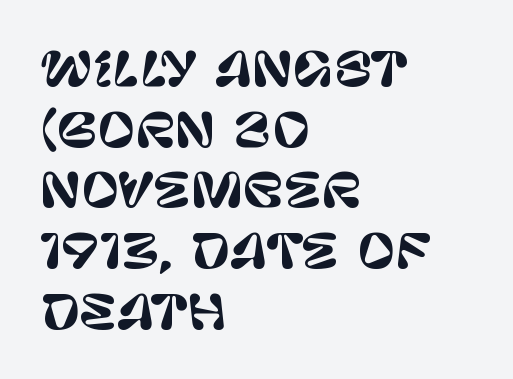
Q: Is the text italic (slanted)? A: Yes.
Q: Is the typeface a serif or a sans-serif typeface? A: Sans-serif.
Q: Is the text underlined? A: No.
Q: How is the paragraph aligned? A: Left-aligned.
Q: Is the spacing between letters normal or unusually wide? A: Normal.
Q: Is the spacing between lines tight, normal or loose? A: Normal.
Q: Width (condensed, normal, or wide)? A: Normal.
Q: Stroke contrast? A: Low.
Q: x-height? A: Large.
Q: Monospaced? A: No.
